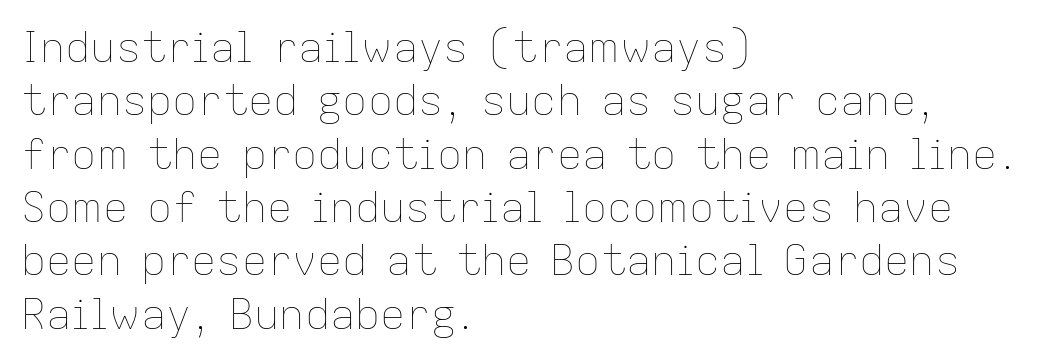
{"italic": "no", "bold": "no", "weight": "thin", "width": "normal", "stroke_contrast": "low", "x_height": "medium", "monospaced": "no", "underline": "no", "align": "left", "line_spacing": "normal", "line_spacing_ratio": 1.27, "letter_spacing": "normal", "letter_spacing_em": 0.0, "glyph_px": 42}
